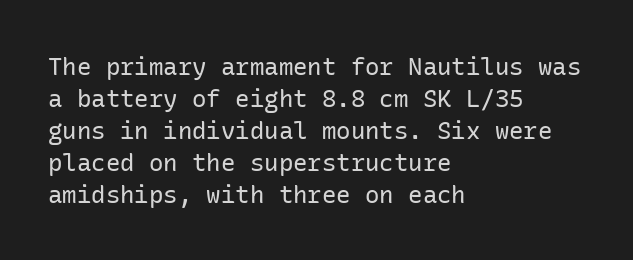
The image shows 24 px text type, upright; set left-aligned, normal line spacing (1.33x), normal letter spacing, not underlined.
